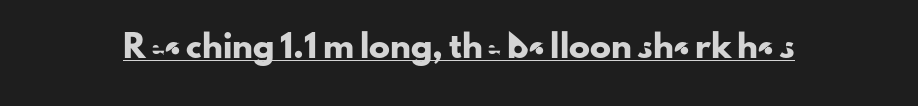
Students, note that the glyphs here touch the page at normal intervals. Does a line run under the words? Yes, clearly. Designer's note — italics off, roman on.
